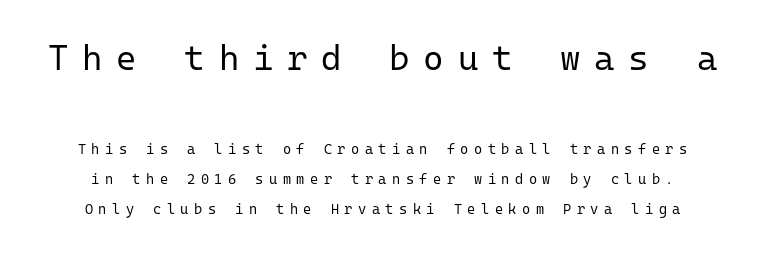
The face used here appears at its bigger size in the upper chunk. Loosely led — the rows are spread out. Letters rest on an invisible, unmarked baseline. The rendering uses typewriter-style spacing with identical character cells.
